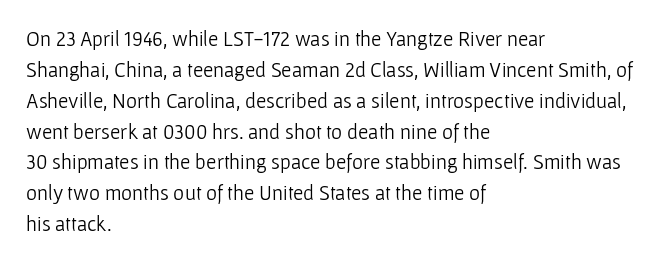
The image shows 21 px text type, upright; set left-aligned, normal line spacing (1.47x), normal letter spacing, not underlined.
